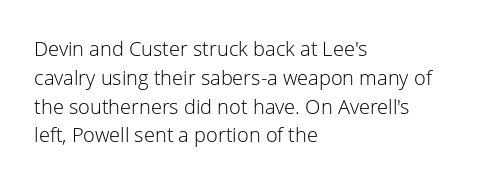
The image shows 20 px text type, upright; set left-aligned, normal line spacing (1.44x), normal letter spacing, not underlined.
